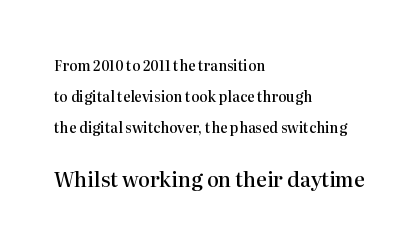
Two sizes are in play, and the larger belongs to the second block. Check the space under the baseline: it is left empty. Notice how the stems are strictly vertical — no italics here. Emphasis by weight is partial: semibold. Leftover space on each line is placed entirely after the last word.
